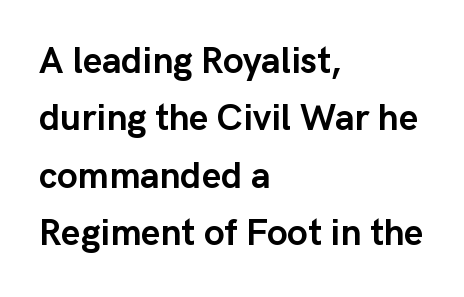
Posture: straight, roman, zero tilt. The rendering uses a bold face; every stroke is thick and dark. The letterforms sit shoulder to shoulder at normal distance. The passage shown is not underscored anywhere.
